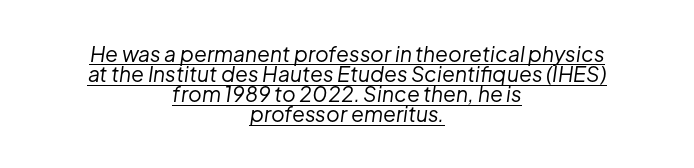
The image shows 21 px text type, italic (leaning right); set centered, tight line spacing (0.96x), normal letter spacing, underlined.
